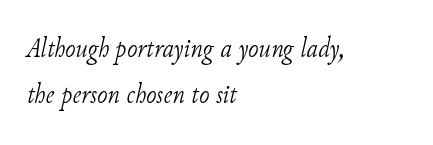
Students, observe: this is what conventionally led text looks like. Does the copy run flush right? No — it runs flush left. Bare-footed words on every line. Proportional: the letters do not fall into vertical columns.
